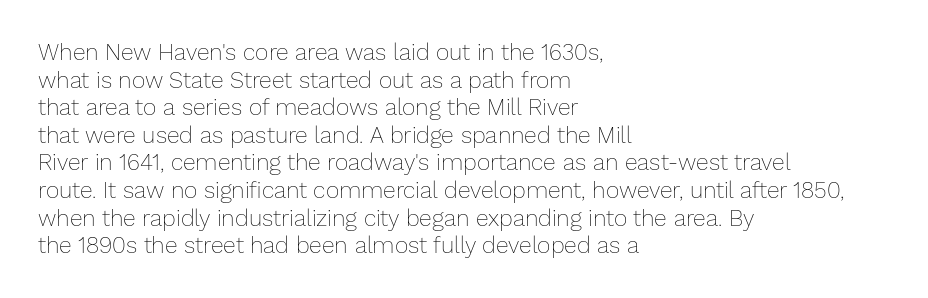
{"italic": "no", "bold": "no", "underline": "no", "align": "left", "line_spacing_ratio": 1.2, "letter_spacing": "normal", "letter_spacing_em": 0.0, "glyph_px": 23}
